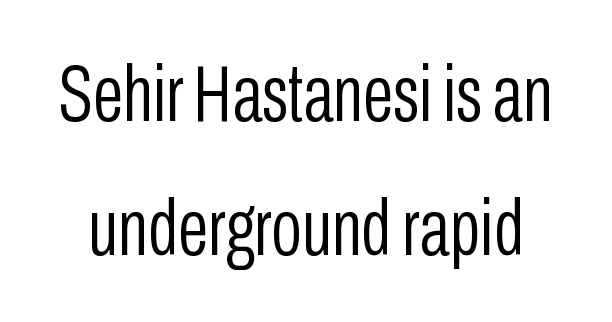
The letterforms sit shoulder to shoulder at normal distance. Underline: absent. This sample has the flowing, uneven cadence of proportional lettering. Weight class: somewhere from thin through regular. These lines are composed in type without serifs. Style check: upright.
